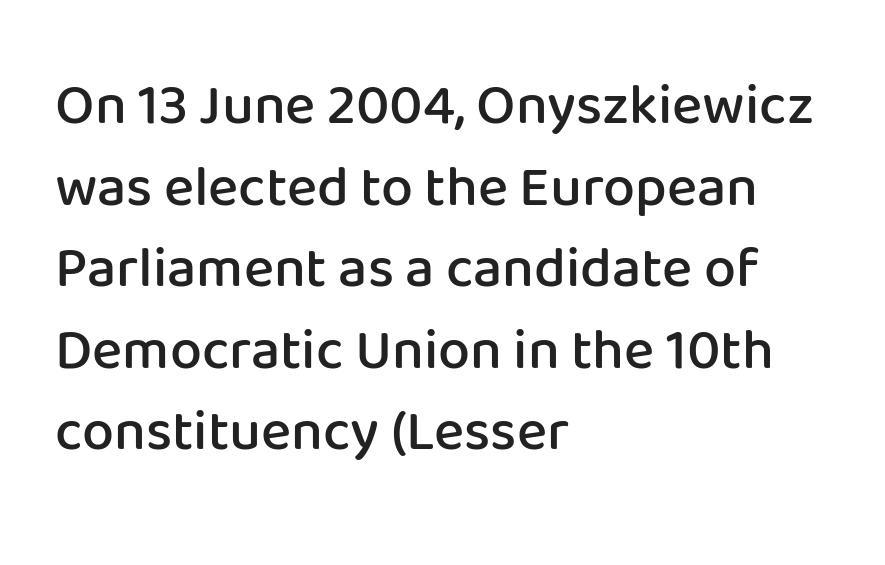
Q: Is the text bold? A: Semi-bold.
Q: Is the text italic (slanted)? A: No, it is upright.
Q: Is the typeface a serif or a sans-serif typeface? A: Sans-serif.
Q: Is the text underlined? A: No.
Q: How is the paragraph aligned? A: Left-aligned.
Q: Is the spacing between letters normal or unusually wide? A: Normal.
Q: Is the spacing between lines tight, normal or loose? A: Normal.
Q: Width (condensed, normal, or wide)? A: Normal.
Q: Stroke contrast? A: Low.
Q: x-height? A: Medium.
Q: Monospaced? A: No.
